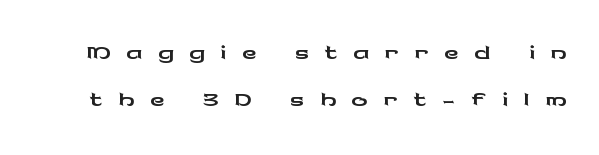
{"serif": "no", "italic": "no", "width": "wide", "stroke_contrast": "low", "x_height": "medium", "monospaced": "no", "underline": "no", "line_spacing_ratio": 1.18, "letter_spacing": "wide", "letter_spacing_em": 0.38, "glyph_px": 40}
